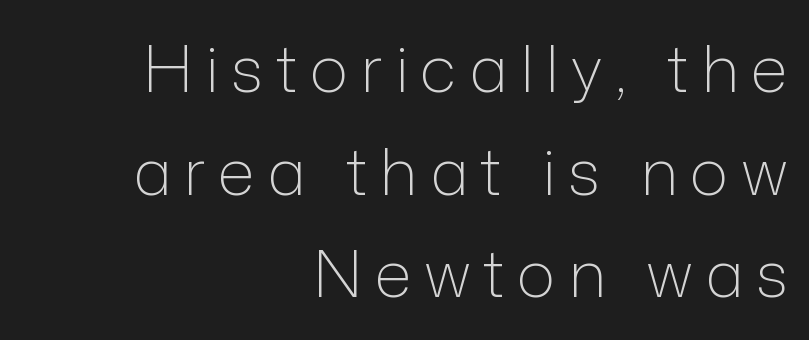
Q: Is the text bold? A: No.
Q: Is the text italic (slanted)? A: No, it is upright.
Q: Is the typeface a serif or a sans-serif typeface? A: Sans-serif.
Q: Is the text underlined? A: No.
Q: How is the paragraph aligned? A: Right-aligned.
Q: Is the spacing between lines tight, normal or loose? A: Normal.
Q: Width (condensed, normal, or wide)? A: Normal.
Q: Stroke contrast? A: Low.
Q: x-height? A: Medium.
Q: Monospaced? A: No.
